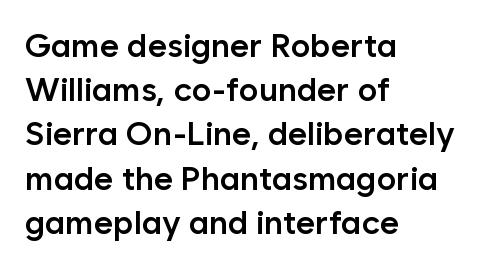
Q: Is the text bold? A: Semi-bold.
Q: Is the text italic (slanted)? A: No, it is upright.
Q: Is the typeface a serif or a sans-serif typeface? A: Sans-serif.
Q: Is the text underlined? A: No.
Q: How is the paragraph aligned? A: Left-aligned.
Q: Is the spacing between letters normal or unusually wide? A: Normal.
Q: Is the spacing between lines tight, normal or loose? A: Normal.
Q: Width (condensed, normal, or wide)? A: Normal.
Q: Stroke contrast? A: Low.
Q: x-height? A: Medium.
Q: Monospaced? A: No.
